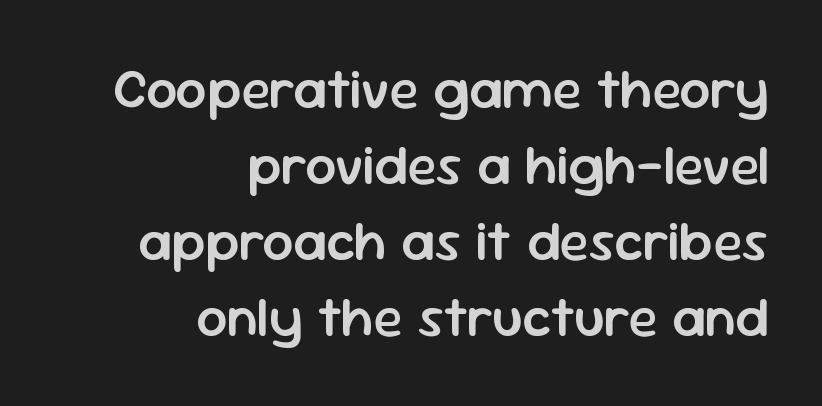
Think of a printed novel: that variable character pitch is what you see here. This is sans-serif lettering, the kind often seen on screens and signage. Whoever set this chose a conventional vertical rhythm. Observe the ordinary spacing: letters are neighbours, not strangers. A typesetter would mark this as roman, not italic. No word sits above an underline.
